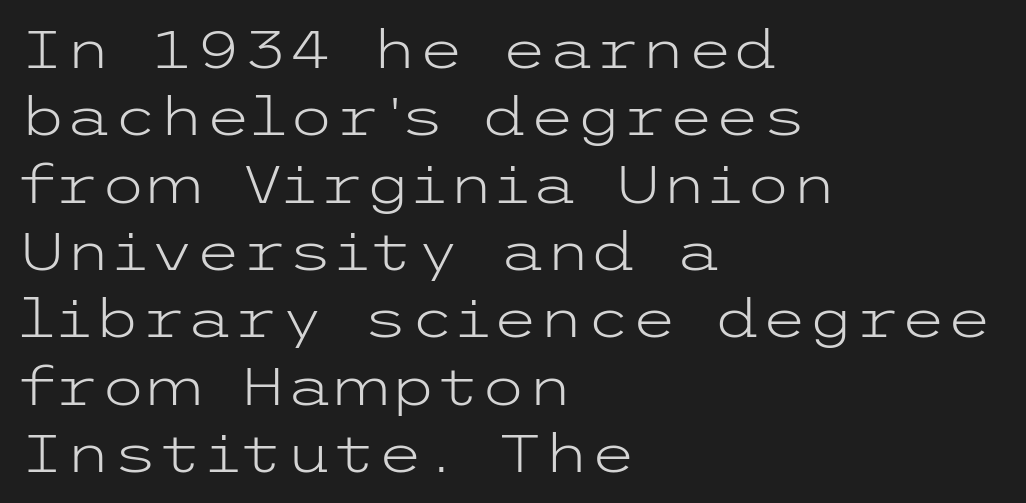
The image shows 53 px light, wide sans-serif type, upright; set left-aligned, normal line spacing (1.27x), normal letter spacing, not underlined; low stroke contrast and a medium x-height.
